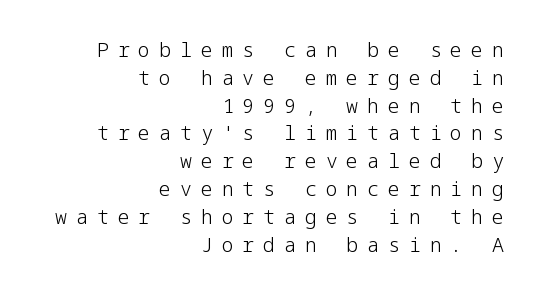
Think standard paragraph weight, or any step lighter than that. The area under the type is left untouched. Look at the tracking — it's clearly loosened, letters drifting apart. If you drew a line through each stem, it would be perfectly vertical. Students, observe: this is what conventionally led text looks like. One-word summary of the alignment: right.
